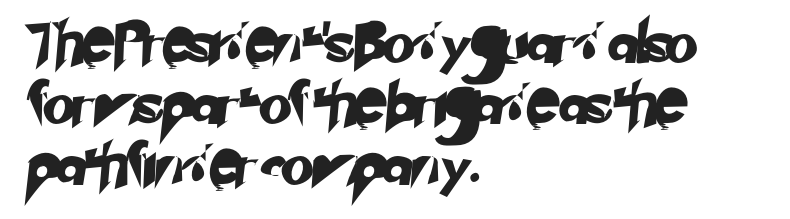
Short and long lines alike share a common starting point at left. This block has exactly the height ordinary leading produces. Does the type have serifs? No, each stem ends abruptly. Spacing between characters is what you'd get straight out of the box.
